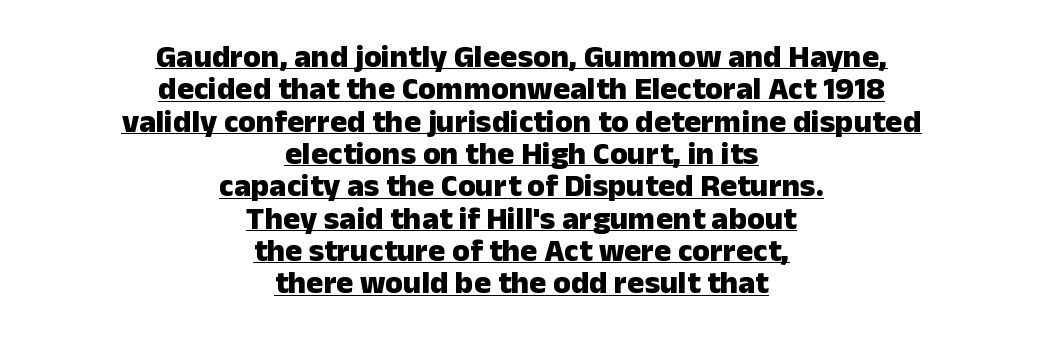
Q: Is the text bold? A: Yes.
Q: Is the text italic (slanted)? A: No, it is upright.
Q: Is the typeface a serif or a sans-serif typeface? A: Sans-serif.
Q: Is the text underlined? A: Yes.
Q: How is the paragraph aligned? A: Centered.
Q: Is the spacing between letters normal or unusually wide? A: Normal.
Q: Is the spacing between lines tight, normal or loose? A: Tight.
Q: Width (condensed, normal, or wide)? A: Normal.
Q: Stroke contrast? A: Low.
Q: x-height? A: Medium.
Q: Monospaced? A: No.
